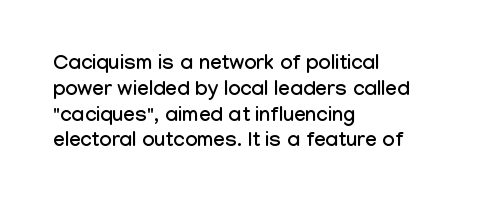
{"italic": "no", "underline": "no", "align": "left", "line_spacing_ratio": 1.23, "letter_spacing": "normal", "letter_spacing_em": 0.0, "glyph_px": 21}
